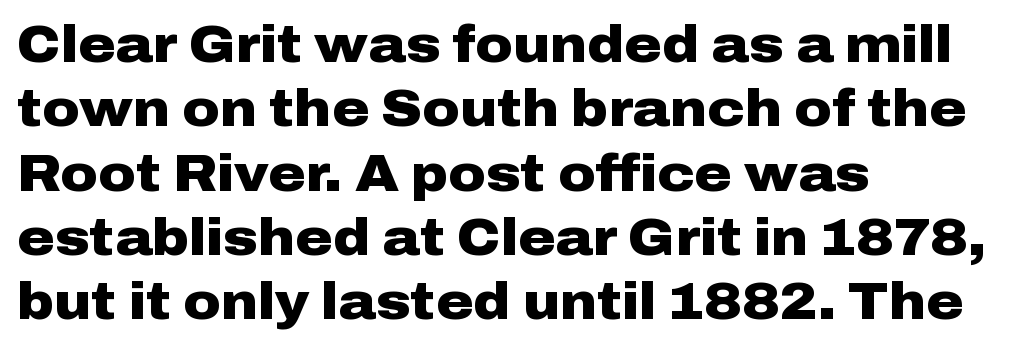
{"serif": "no", "italic": "no", "bold": "yes", "weight": "heavy", "width": "wide", "stroke_contrast": "low", "x_height": "medium", "monospaced": "no", "underline": "no", "align": "left", "line_spacing": "normal", "line_spacing_ratio": 1.26, "letter_spacing": "normal", "letter_spacing_em": 0.0, "glyph_px": 51}
